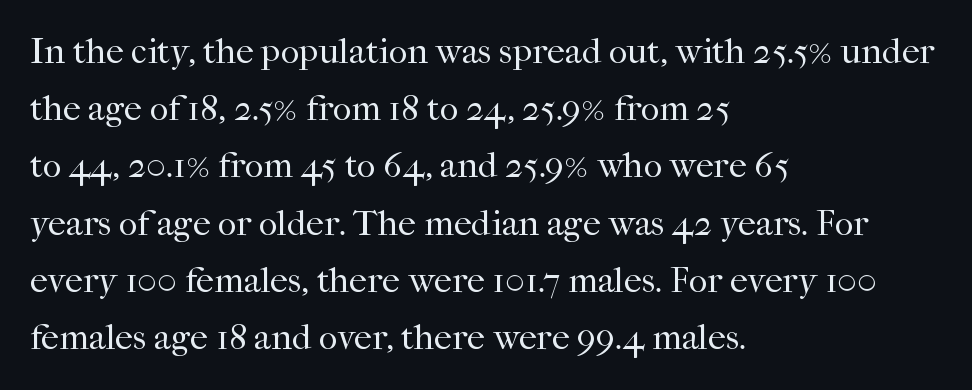
The image shows 36 px regular-weight serif type, upright; set left-aligned, normal line spacing (1.59x), normal letter spacing, not underlined; high stroke contrast and a medium x-height.
